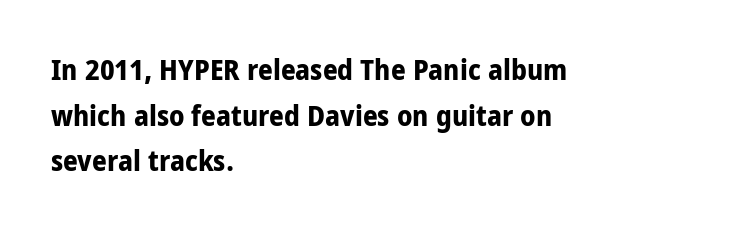
{"serif": "no", "italic": "no", "bold": "yes", "weight": "bold", "width": "condensed", "stroke_contrast": "low", "x_height": "large", "monospaced": "no", "underline": "no", "align": "left", "line_spacing": "normal", "line_spacing_ratio": 1.57, "letter_spacing": "normal", "letter_spacing_em": 0.0, "glyph_px": 29}
